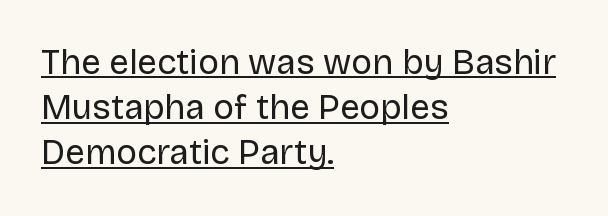
{"serif": "no", "italic": "no", "bold": "no", "weight": "regular", "width": "normal", "stroke_contrast": "low", "x_height": "large", "monospaced": "no", "underline": "yes", "align": "left", "line_spacing": "normal", "line_spacing_ratio": 1.29, "letter_spacing": "normal", "letter_spacing_em": 0.0, "glyph_px": 35}
